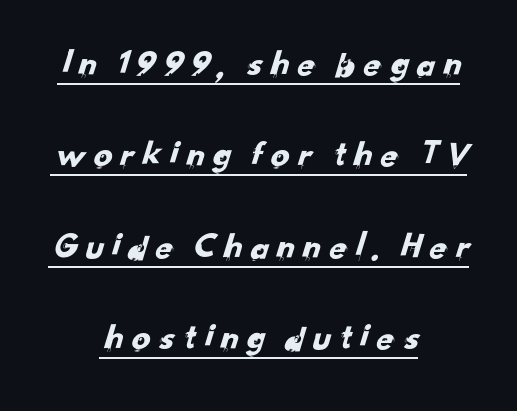
{"serif": "no", "width": "normal", "stroke_contrast": "low", "x_height": "small", "monospaced": "no", "underline": "yes", "align": "center", "line_spacing": "loose", "line_spacing_ratio": 2.47, "glyph_px": 37}
